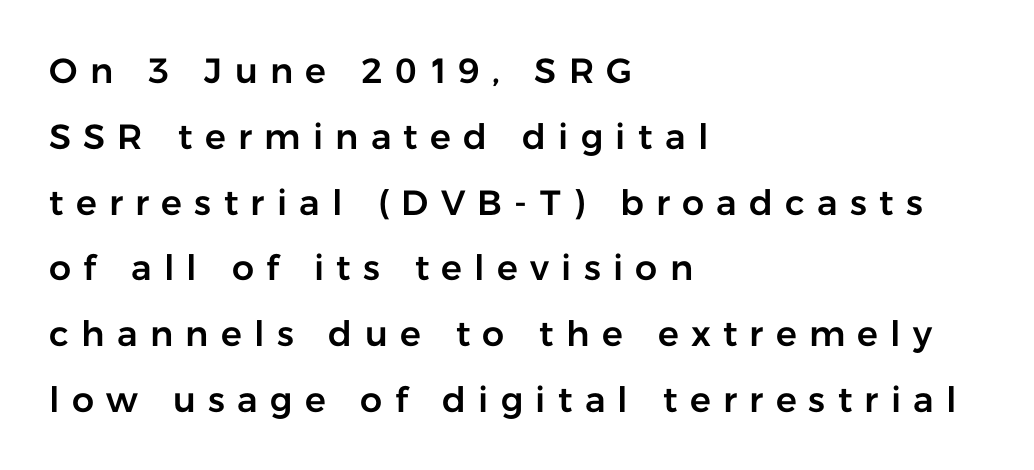
The image shows 35 px sans-serif type, upright; set left-aligned, line spacing 1.88x, unusually wide letter spacing (+0.35 em), not underlined; low stroke contrast and a medium x-height.
